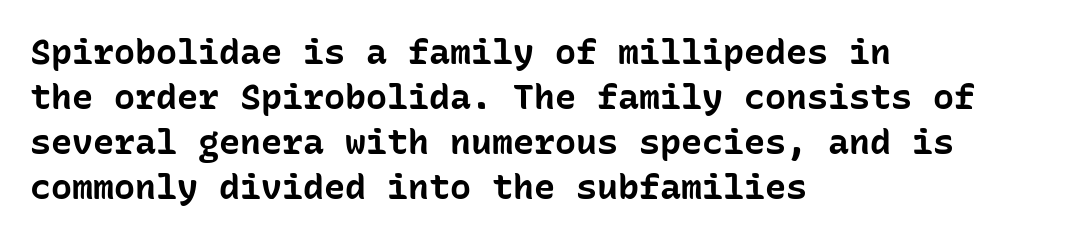
Q: Is the text bold? A: Yes.
Q: Is the text italic (slanted)? A: No, it is upright.
Q: Is the typeface a serif or a sans-serif typeface? A: Sans-serif.
Q: Is the text underlined? A: No.
Q: How is the paragraph aligned? A: Left-aligned.
Q: Is the spacing between letters normal or unusually wide? A: Normal.
Q: Is the spacing between lines tight, normal or loose? A: Normal.
Q: Width (condensed, normal, or wide)? A: Normal.
Q: Stroke contrast? A: Low.
Q: x-height? A: Medium.
Q: Monospaced? A: Yes.
